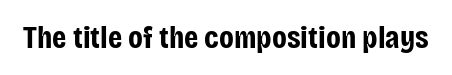
The image shows 32 px bold, condensed sans-serif type, upright; set normal letter spacing, not underlined; low stroke contrast and a large x-height.
